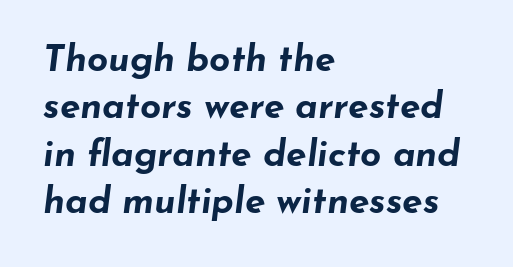
The image shows 37 px bold, wide type, italic (leaning right); set left-aligned, normal line spacing (1.28x), normal letter spacing, not underlined; low stroke contrast and a small x-height.
